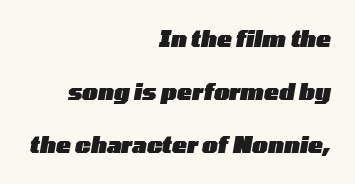
The image shows 22 px bold type, italic (leaning right); set right-aligned, loose line spacing (2.42x), normal letter spacing, not underlined.
